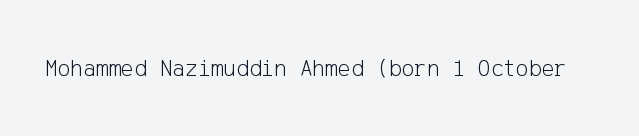
Q: Is the text bold? A: No.
Q: Is the text italic (slanted)? A: No, it is upright.
Q: Is the text underlined? A: No.
Q: Is the spacing between letters normal or unusually wide? A: Normal.
